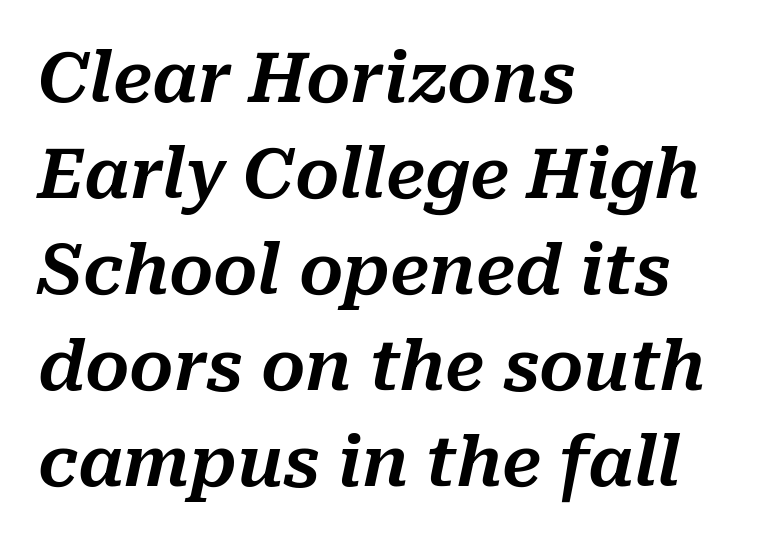
Q: Is the text italic (slanted)? A: Yes, it leans right by about 10 degrees.
Q: Is the text underlined? A: No.
Q: How is the paragraph aligned? A: Left-aligned.
Q: Is the spacing between letters normal or unusually wide? A: Normal.
Q: Is the spacing between lines tight, normal or loose? A: Normal.
Q: Width (condensed, normal, or wide)? A: Normal.
Q: Stroke contrast? A: Medium.
Q: x-height? A: Medium.
Q: Monospaced? A: No.
